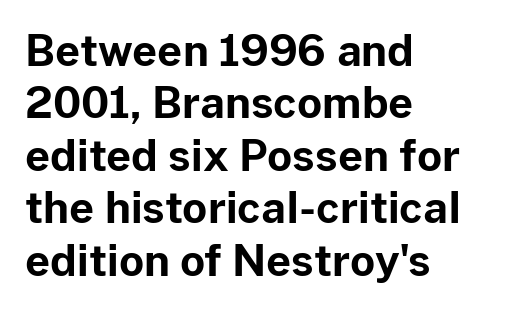
When letters stand straight like this, we call the style roman or upright. This rendering features lettering with no underline. As a designer I'd log this as weight 700, bold. These lines are rendered in a variable-pitch font.
